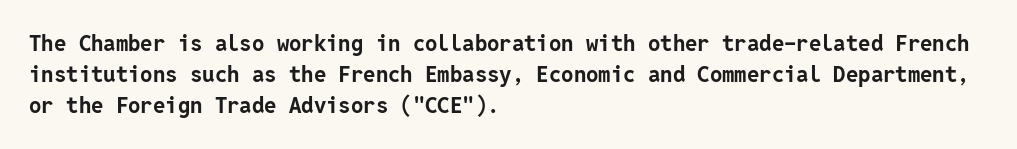
In CSS terms this would be text-align: left. Baseline-to-baseline distance is the conventional proportion of letter height. Notice how the stems are strictly vertical — no italics here. The space beneath each line is pristine and unruled. Spacing between characters is what you'd get straight out of the box. The passage shown is emphatically bold.
